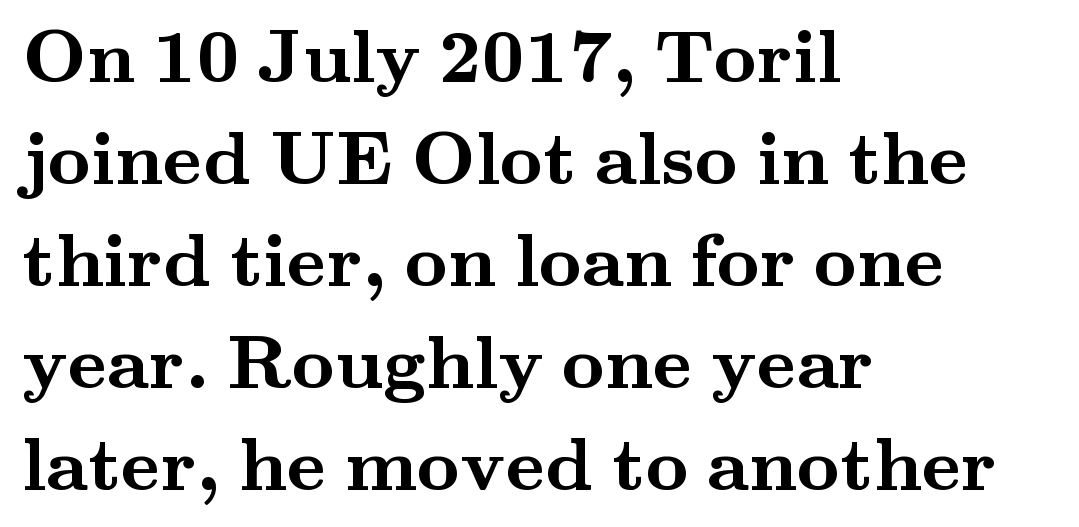
Clear beneath every line of the passage. The lettering stays uniformly vertical, giving the passage a roman look. A serif font was chosen for this passage. Look at the stroke-to-counter ratio: heavy, a bold. Character widths vary here, with narrow letters taking less room than wide ones.
